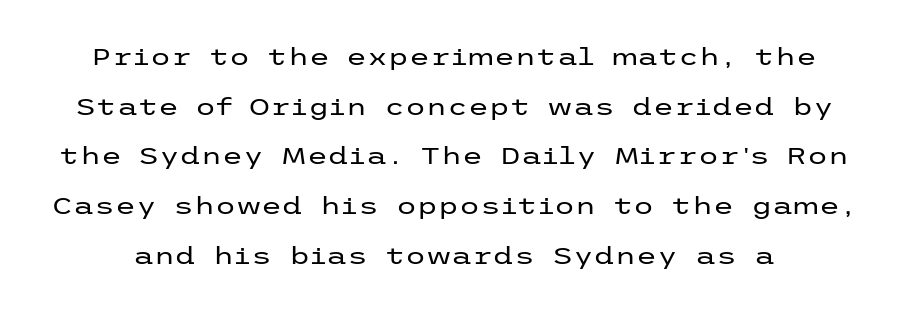
{"italic": "no", "bold": "no", "underline": "no", "line_spacing": "loose", "line_spacing_ratio": 2.07, "letter_spacing": "normal", "letter_spacing_em": 0.0, "glyph_px": 24}
